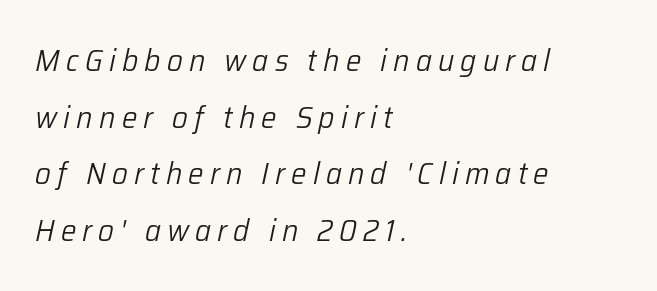
Q: Is the text bold? A: No.
Q: Is the text italic (slanted)? A: Yes, it leans right by about 12 degrees.
Q: Is the text underlined? A: No.
Q: How is the paragraph aligned? A: Left-aligned.
Q: Is the spacing between letters normal or unusually wide? A: Unusually wide.
Q: Width (condensed, normal, or wide)? A: Normal.
Q: Stroke contrast? A: Low.
Q: x-height? A: Medium.
Q: Monospaced? A: No.
